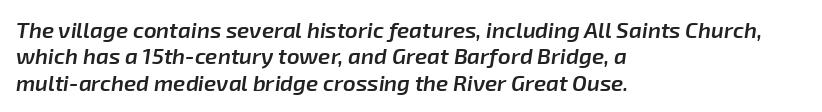
The area under the type is left untouched. These words are printed semibold, heavier than regular yet not bold. The lettering tilts uniformly, giving the passage an italic look. Alignment: flush left. These lines keep a tight, regular rhythm from letter to letter.
